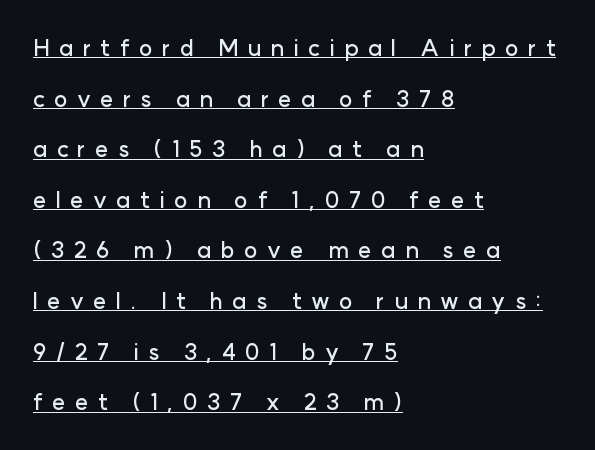
A rule runs beneath these lines of type. Does the copy run flush right? No — it runs flush left. Observe the wide spacing: letters keep a clear distance from each other. This block would shrink considerably if given ordinary leading; it's expanded now. Designer's note — italics off, roman on.
